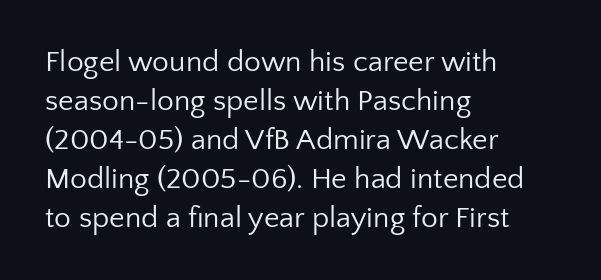
{"serif": "no", "italic": "no", "bold": "no", "weight": "regular", "width": "normal", "stroke_contrast": "low", "x_height": "medium", "monospaced": "no", "underline": "no", "align": "left", "line_spacing": "normal", "line_spacing_ratio": 1.3, "letter_spacing": "normal", "letter_spacing_em": 0.0, "glyph_px": 30}
